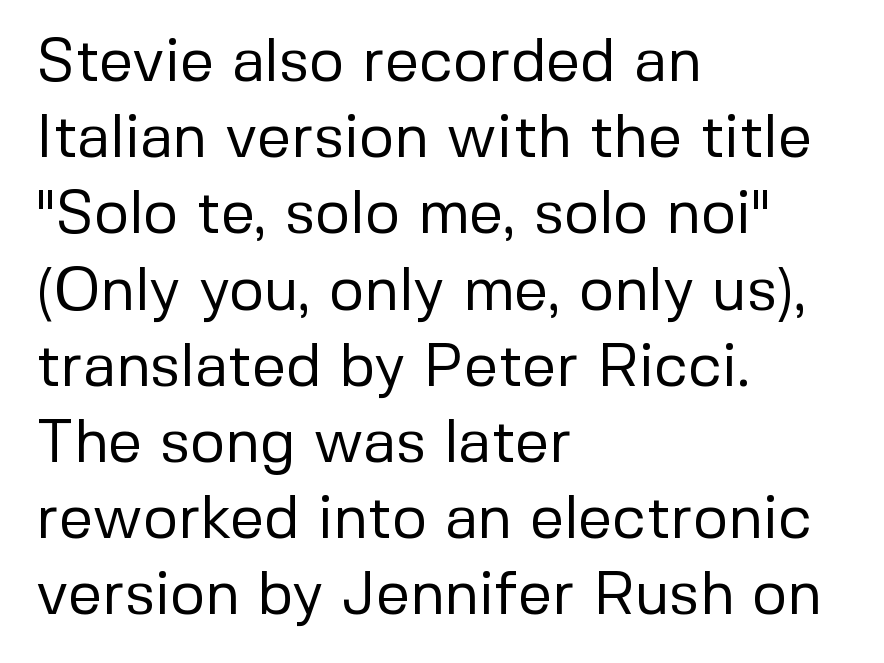
{"serif": "no", "italic": "no", "bold": "no", "weight": "regular", "width": "normal", "stroke_contrast": "low", "x_height": "medium", "monospaced": "no", "underline": "no", "align": "left", "line_spacing": "normal", "line_spacing_ratio": 1.27, "letter_spacing": "normal", "letter_spacing_em": 0.0, "glyph_px": 60}
